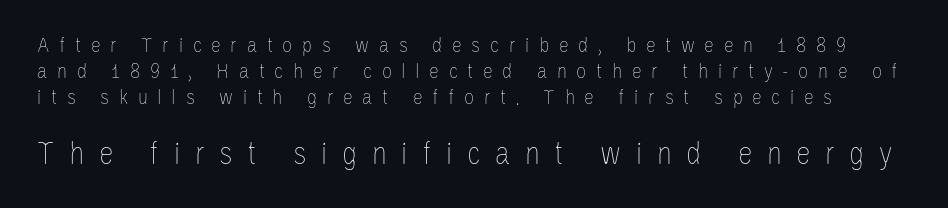
The image shows 33 px thin, condensed type, upright; set line spacing 1.18x, unusually wide letter spacing (+0.44 em), not underlined; the second (bottom) block is 1.5x larger; low stroke contrast and a large x-height.
